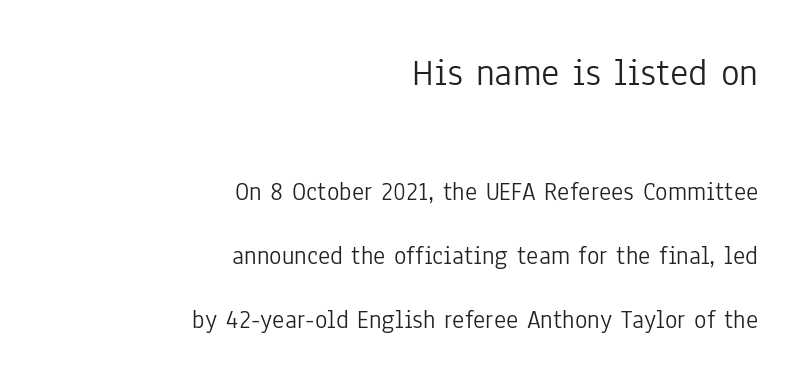
Notice how the stems are strictly vertical — no italics here. Descender tails drop into unmarked territory. This sample trades compactness for vertical openness between lines. The letterforms sit at book weight or below. Of the two passages, the one on top uses the larger point size. Observe the ordinary spacing: letters are neighbours, not strangers.
